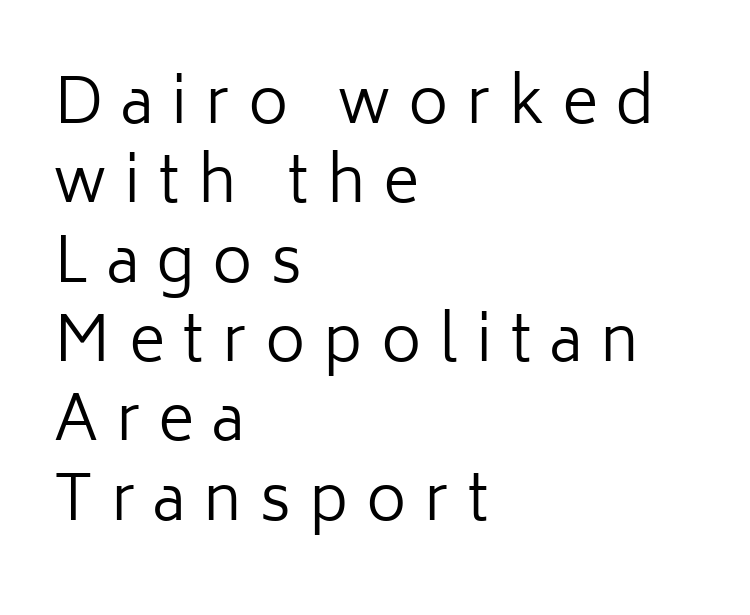
Q: Is the text bold? A: No.
Q: Is the text italic (slanted)? A: No, it is upright.
Q: Is the typeface a serif or a sans-serif typeface? A: Sans-serif.
Q: Is the text underlined? A: No.
Q: How is the paragraph aligned? A: Left-aligned.
Q: Is the spacing between letters normal or unusually wide? A: Unusually wide.
Q: Is the spacing between lines tight, normal or loose? A: Normal.
Q: Width (condensed, normal, or wide)? A: Normal.
Q: Stroke contrast? A: Low.
Q: x-height? A: Medium.
Q: Monospaced? A: No.
